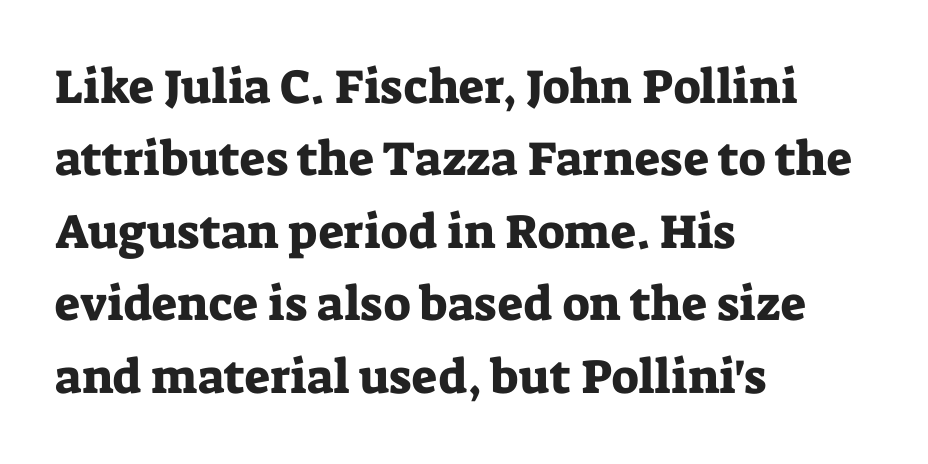
Vertical strokes here are truly vertical. Honestly, the letter spacing is just normal — you wouldn't notice it. Baseline-to-baseline distance is the conventional proportion of letter height. The letters advance in unequal steps, a hallmark of proportional type. Letters rest on an invisible, unmarked baseline.
